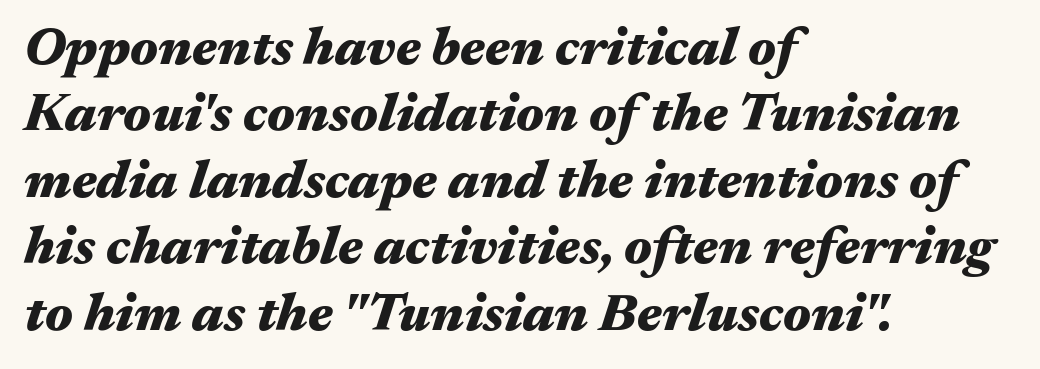
The image shows 54 px heavy, wide type, italic (leaning right); set left-aligned, line spacing 1.23x, normal letter spacing, not underlined; medium stroke contrast and a medium x-height.
